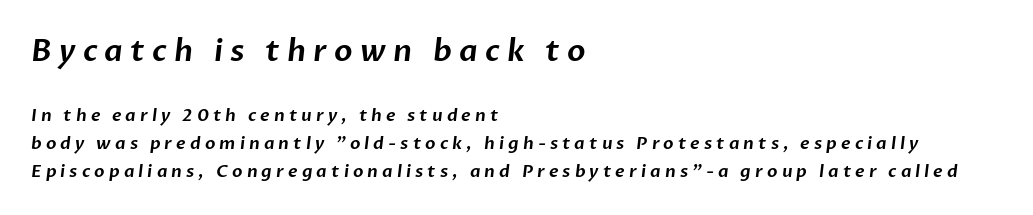
{"serif": "no", "width": "normal", "stroke_contrast": "low", "x_height": "medium", "monospaced": "no", "underline": "no", "align": "left", "line_spacing": "normal", "line_spacing_ratio": 1.64, "letter_spacing": "wide", "letter_spacing_em": 0.24, "larger_block": "first", "size_ratio": 1.76, "glyph_px": 30}
